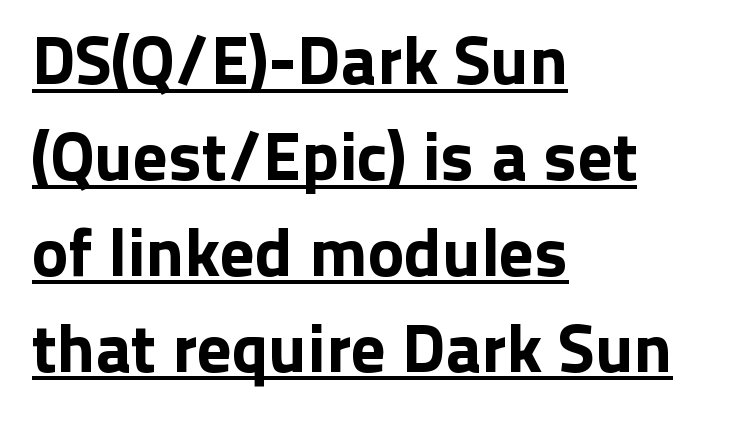
{"serif": "no", "italic": "no", "width": "normal", "stroke_contrast": "low", "x_height": "medium", "monospaced": "no", "underline": "yes", "align": "left", "line_spacing": "normal", "line_spacing_ratio": 1.39, "letter_spacing": "normal", "letter_spacing_em": 0.0, "glyph_px": 69}
